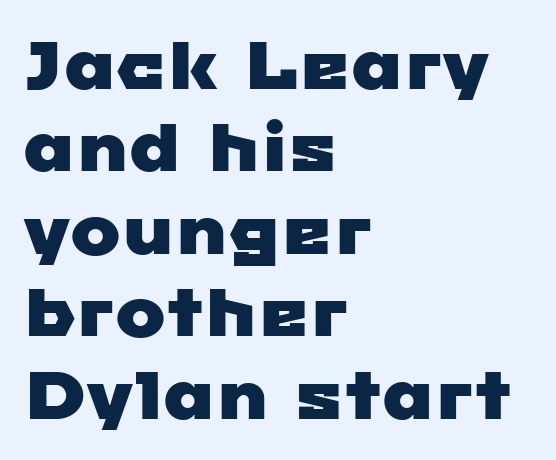
The image shows 67 px wide sans-serif type; set left-aligned, line spacing 1.23x, normal letter spacing, not underlined; low stroke contrast and a medium x-height.
